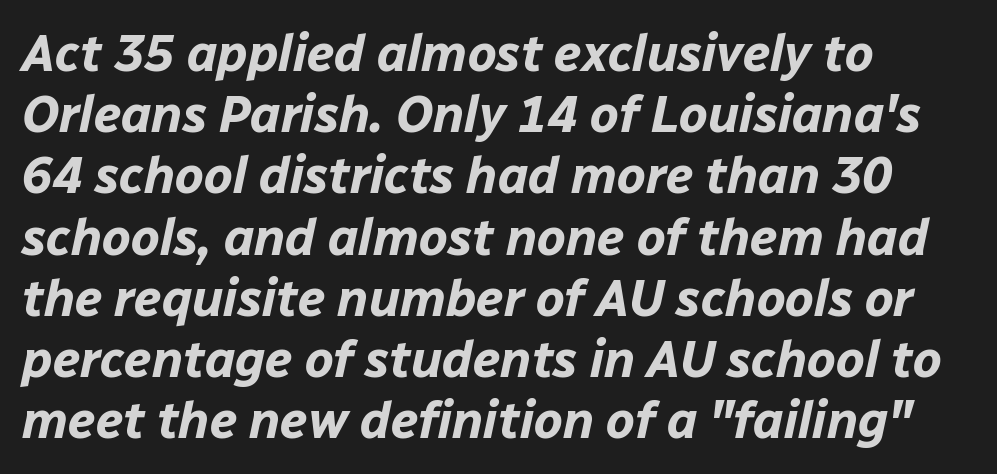
The image shows 51 px bold type, italic (leaning right); set left-aligned, line spacing 1.2x, normal letter spacing, not underlined; low stroke contrast and a medium x-height.
